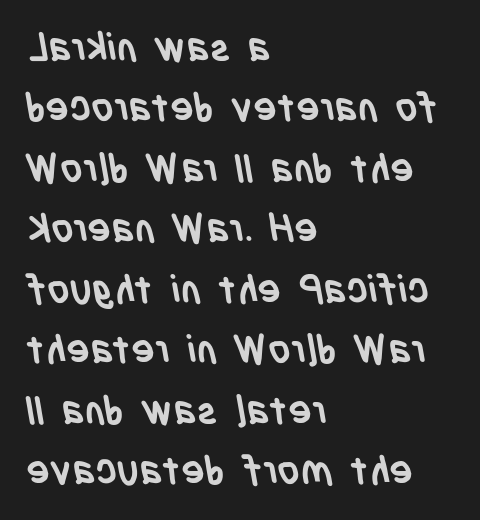
In terms of weight, the rendering is a true, heavy bold. The rag falls on the right side of this text block. Spacing verdict: proportional, widths tailored to each character. Tracking value appears to be zero — textbook default spacing. The leading is moderate, giving the passage an even texture.
